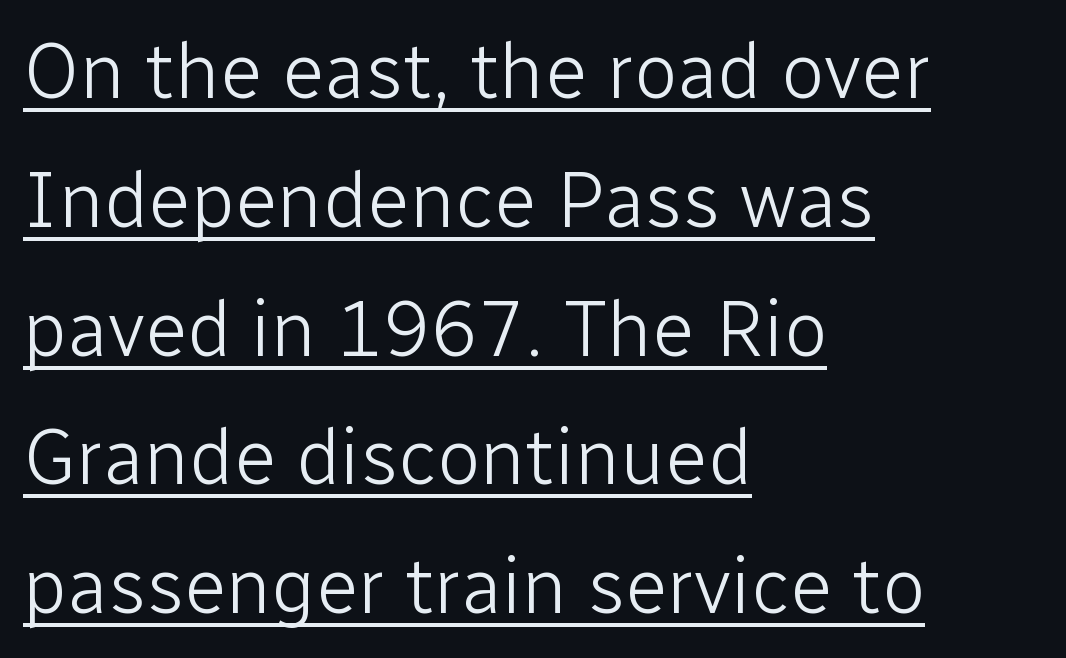
{"serif": "no", "italic": "no", "bold": "no", "weight": "light", "width": "normal", "stroke_contrast": "low", "x_height": "medium", "monospaced": "no", "underline": "yes", "align": "left", "line_spacing": "normal", "line_spacing_ratio": 1.63, "letter_spacing": "normal", "letter_spacing_em": 0.0, "glyph_px": 79}
